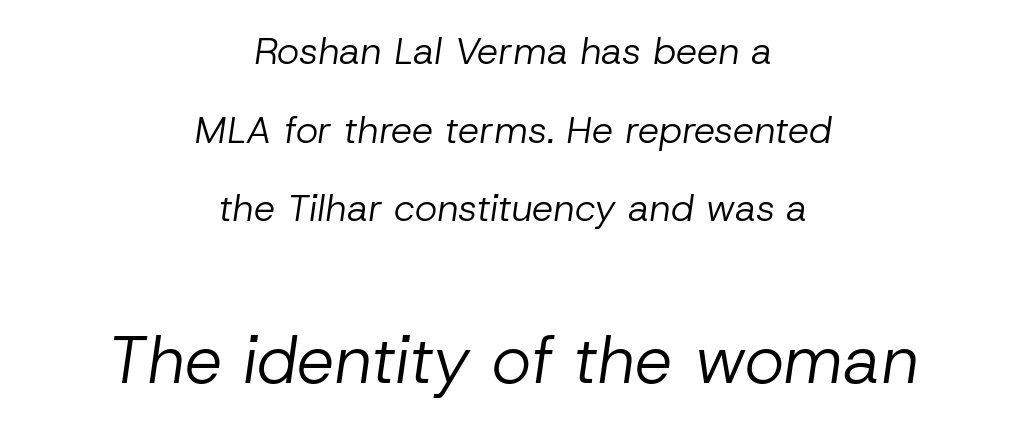
Q: Is the text bold? A: No.
Q: Is the text italic (slanted)? A: Yes, it leans right by about 8 degrees.
Q: Is the text underlined? A: No.
Q: How is the paragraph aligned? A: Centered.
Q: Is the spacing between letters normal or unusually wide? A: Normal.
Q: Is the spacing between lines tight, normal or loose? A: Loose.
Q: Which block of text is set in a larger size, the first (top) or the second (bottom)? A: The second (bottom) one.
Q: Width (condensed, normal, or wide)? A: Normal.
Q: Stroke contrast? A: Low.
Q: x-height? A: Medium.
Q: Monospaced? A: No.
